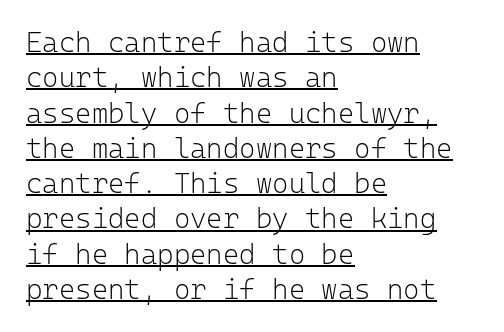
{"serif": "no", "italic": "no", "bold": "no", "weight": "light", "width": "normal", "stroke_contrast": "low", "x_height": "medium", "monospaced": "yes", "underline": "yes", "align": "left", "line_spacing": "normal", "line_spacing_ratio": 1.26, "letter_spacing": "normal", "letter_spacing_em": 0.0, "glyph_px": 28}
